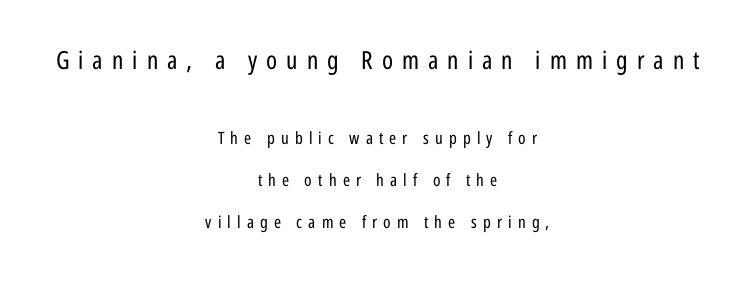
No heavy texture on the line: the type isn't bold. Reading down the column, the eye jumps a long way to each next line. Decoration check: the copy has no underline. Typeset on center — no edge is straight. Words appear elongated and porous because spacing is wide. Here the first block reads like a headline and the second like body copy.
